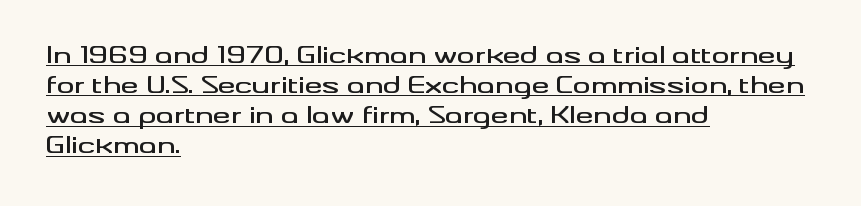
{"italic": "no", "underline": "yes", "align": "left", "line_spacing": "normal", "line_spacing_ratio": 1.37, "letter_spacing": "normal", "letter_spacing_em": 0.0, "glyph_px": 22}
